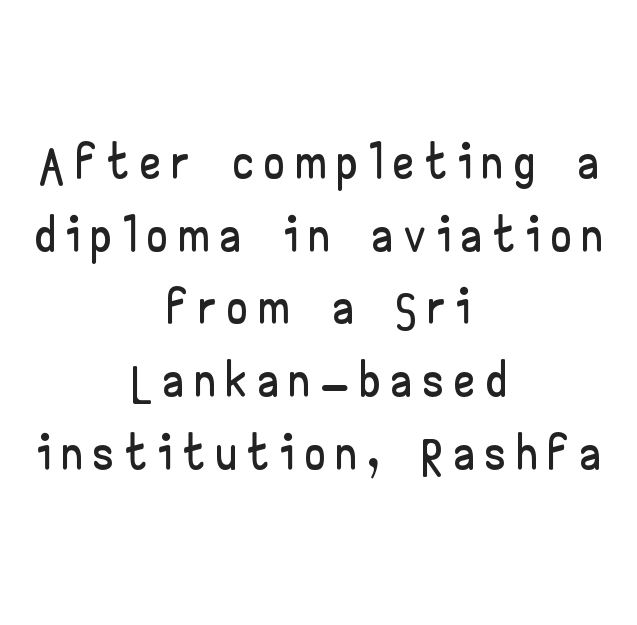
A typesetter would call this proportional, since set widths differ per character. The setting favours the middle, as headings and verse often do. Grotesque or geometric, the face here clearly has no serifs. The glyphs are unaccompanied by any horizontal stroke below them.
